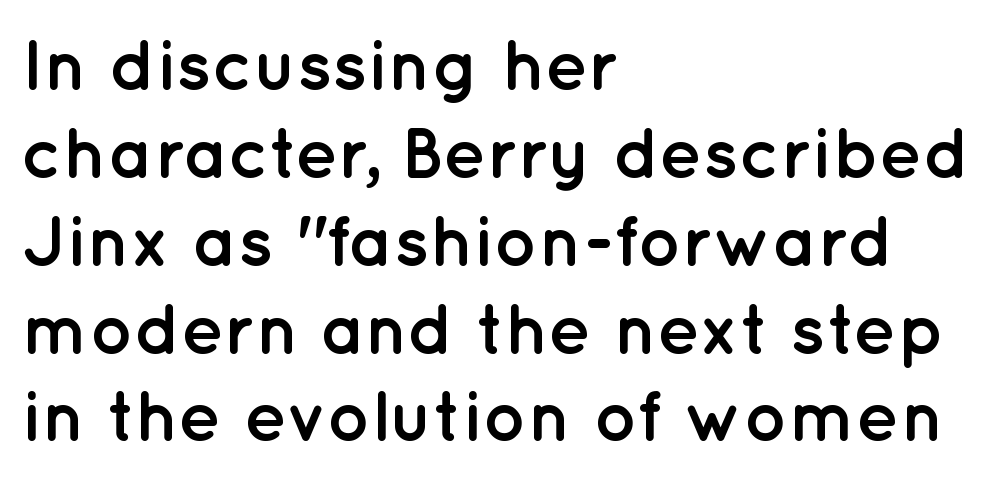
These lines carry a lot of weight — the face is fully bold. Horizontal alignment here is leftward, the default for most running prose. A typesetter would label this face a sans. The rendering keeps characters at their native spacing. Here the designer chose a conventional face with non-uniform glyph widths. Every character sits straight up, as roman type does.
